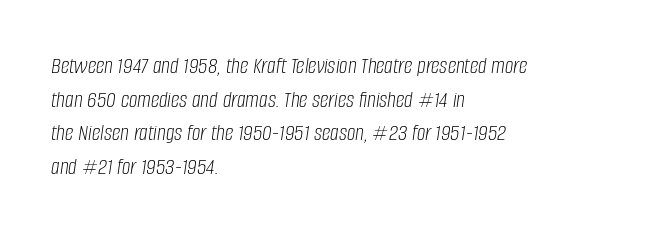
The passage shown leans; its letterforms are oblique. This sample keeps an unexceptional amount of space between lines. Nothing heavy about these letters — not bold at all. Underlining? Definitely not there. Observe the ordinary spacing: letters are neighbours, not strangers. The paragraph has a hard left edge and a soft right edge.
